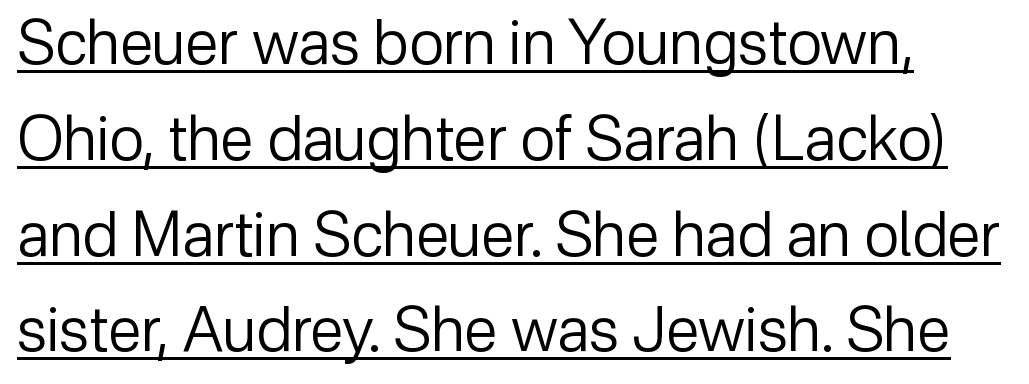
{"serif": "no", "italic": "no", "bold": "no", "weight": "regular", "width": "normal", "stroke_contrast": "low", "x_height": "medium", "monospaced": "no", "underline": "yes", "line_spacing": "normal", "line_spacing_ratio": 1.57, "letter_spacing": "normal", "letter_spacing_em": 0.0, "glyph_px": 61}
